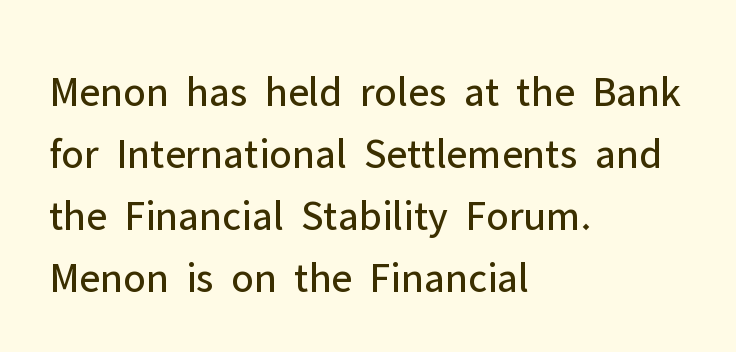
The image shows 43 px regular-weight sans-serif type, upright; set left-aligned, normal line spacing (1.44x), normal letter spacing, not underlined; low stroke contrast and a medium x-height.
